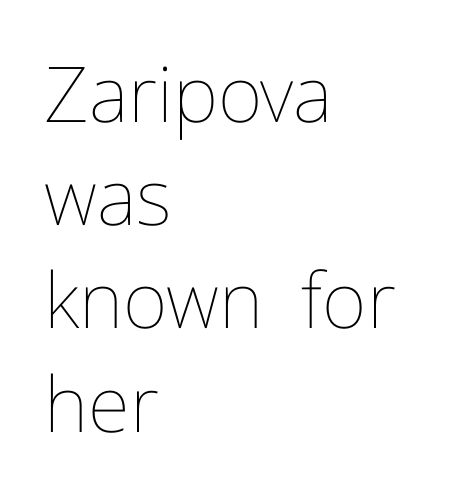
The image shows 77 px thin type, upright; set left-aligned, normal line spacing (1.34x), normal letter spacing, not underlined; low stroke contrast and a medium x-height.
